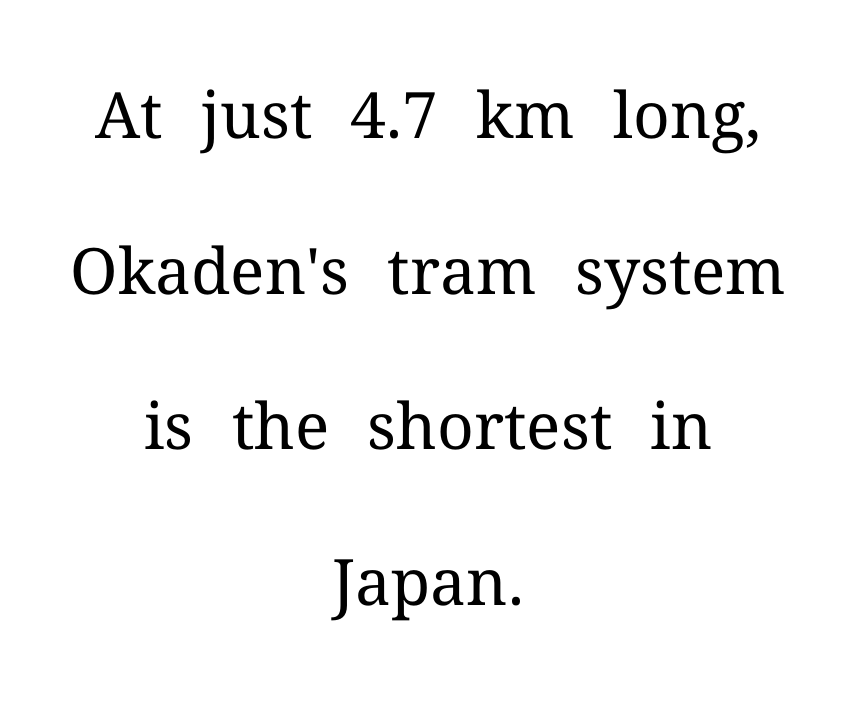
Has an underline been added? It has not. The letters look calm and open, with moderate or lighter stems. Spacing verdict: proportional, widths tailored to each character. Posture: vertical. The rendering uses a large line-height, opening up the rows.
